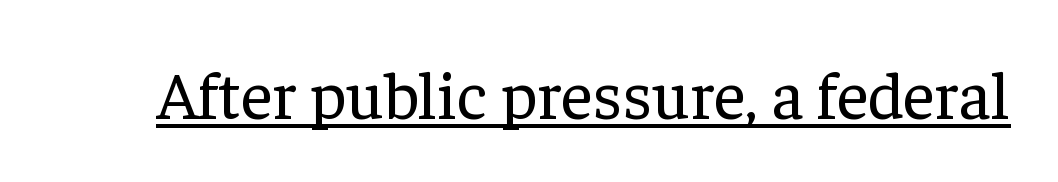
Q: Is the text bold? A: No.
Q: Is the text italic (slanted)? A: No, it is upright.
Q: Is the typeface a serif or a sans-serif typeface? A: Serif.
Q: Is the text underlined? A: Yes.
Q: Is the spacing between letters normal or unusually wide? A: Normal.
Q: Width (condensed, normal, or wide)? A: Normal.
Q: Stroke contrast? A: Low.
Q: x-height? A: Medium.
Q: Monospaced? A: No.
